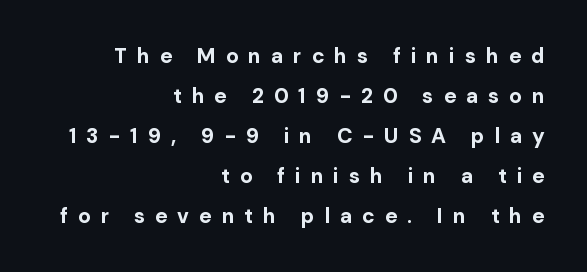
Q: Is the text bold? A: Yes.
Q: Is the text italic (slanted)? A: No, it is upright.
Q: Is the text underlined? A: No.
Q: How is the paragraph aligned? A: Right-aligned.
Q: Is the spacing between letters normal or unusually wide? A: Unusually wide.
Q: Is the spacing between lines tight, normal or loose? A: Loose.
